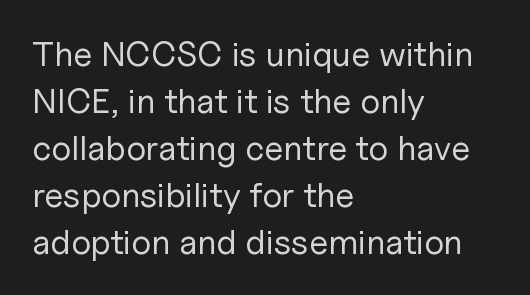
The image shows 35 px regular-weight sans-serif type, upright; set left-aligned, normal line spacing (1.34x), normal letter spacing, not underlined; low stroke contrast and a medium x-height.
